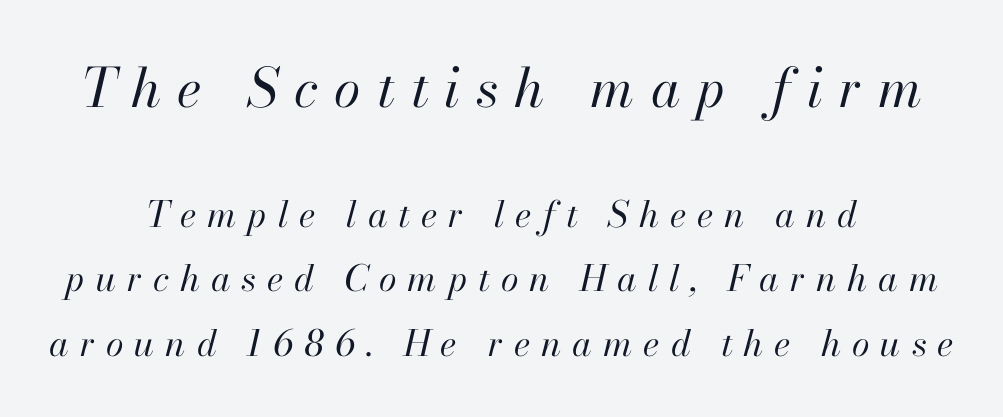
The typesetter chose a symmetrical, centered arrangement here. Display-style spreading of the glyphs; the letterfit is very open. Descender tails drop into unmarked territory. You get the large type first, then a drop to smaller type.
